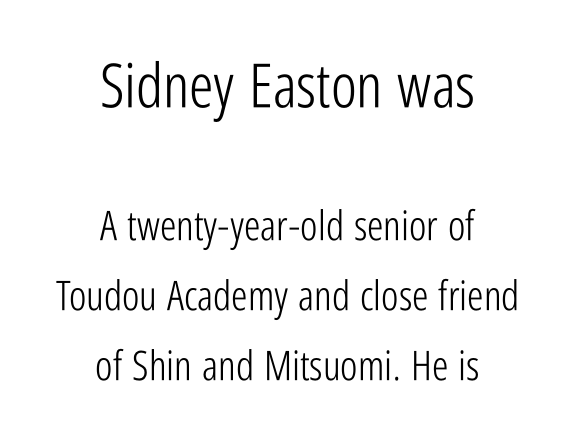
Q: Is the text bold? A: No.
Q: Is the text italic (slanted)? A: No, it is upright.
Q: Is the typeface a serif or a sans-serif typeface? A: Sans-serif.
Q: Is the text underlined? A: No.
Q: How is the paragraph aligned? A: Centered.
Q: Is the spacing between letters normal or unusually wide? A: Normal.
Q: Which block of text is set in a larger size, the first (top) or the second (bottom)? A: The first (top) one.
Q: Width (condensed, normal, or wide)? A: Condensed.
Q: Stroke contrast? A: Low.
Q: x-height? A: Medium.
Q: Monospaced? A: No.
